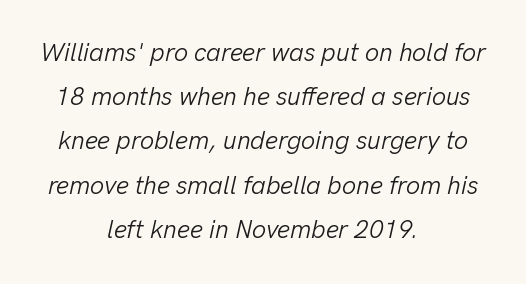
{"italic": "yes", "lean": "right", "slant_degrees": 13, "bold": "no", "underline": "no", "align": "center", "line_spacing_ratio": 1.77, "letter_spacing": "normal", "letter_spacing_em": 0.0, "glyph_px": 25}
